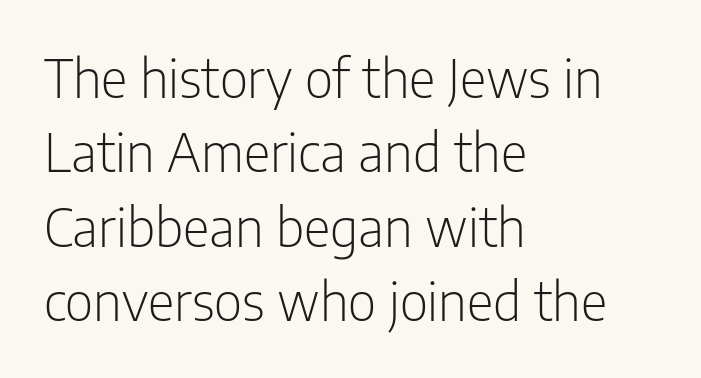
The image shows 52 px light, condensed sans-serif type, upright; set left-aligned, normal line spacing (1.43x), normal letter spacing, not underlined; low stroke contrast and a medium x-height.
